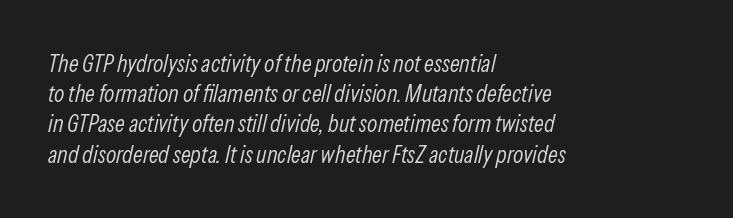
Yep, that's italic — everything's leaning. No chunkiness to these letters — they're not bold. This block has exactly the height ordinary leading produces. The string is rendered with underlining switched off.
